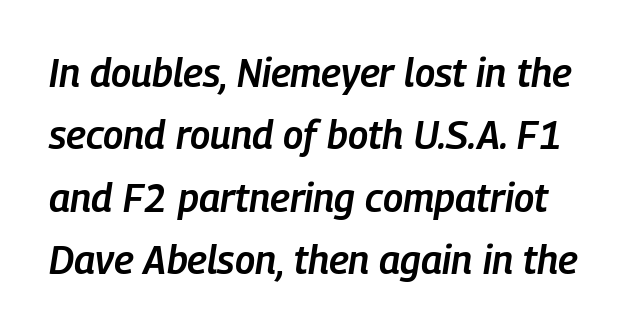
The image shows 39 px semibold, condensed type, italic (leaning right); set normal line spacing (1.6x), normal letter spacing, not underlined; low stroke contrast and a medium x-height.
